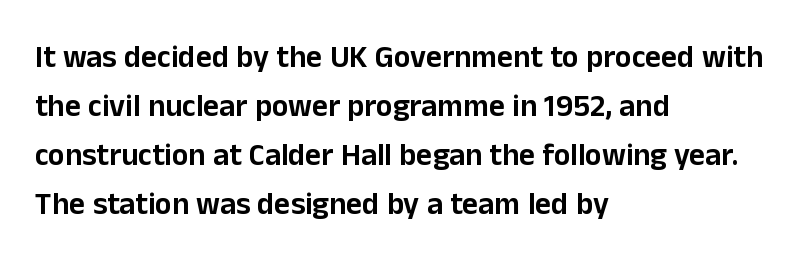
The image shows 31 px sans-serif type, upright; set left-aligned, normal line spacing (1.58x), normal letter spacing, not underlined; low stroke contrast and a medium x-height.
